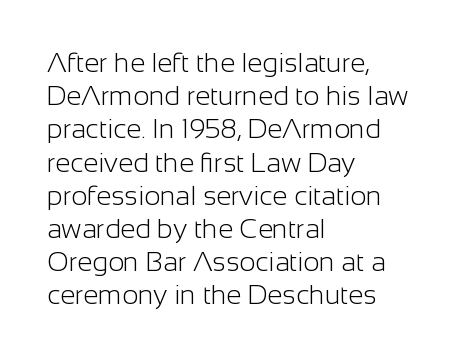
The zone under the glyphs is completely vacant. The passage is arranged the way most books set body copy — flush left. The type sits square on the baseline with zero lean. Weight: in the light-to-regular range. In terms of letterspacing, this is plain default setting.
